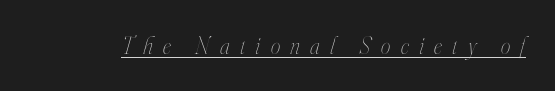
Q: Is the text bold? A: No.
Q: Is the text italic (slanted)? A: Yes, it leans right by about 16 degrees.
Q: Is the text underlined? A: Yes.
Q: Is the spacing between letters normal or unusually wide? A: Unusually wide.
